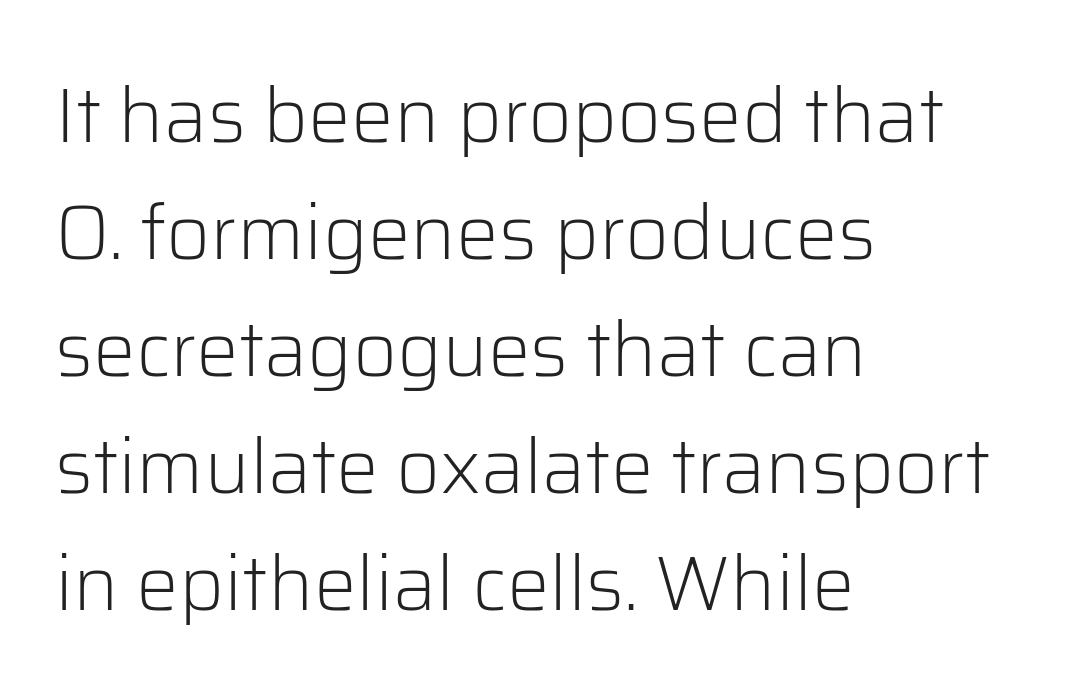
Underlining? Definitely not there. The rendering uses a moderate line-height, typical for paragraphs. Left-aligned paragraph, ragged on the right. A typesetter would mark this as roman, not italic. Here the designer chose a conventional face with non-uniform glyph widths.
